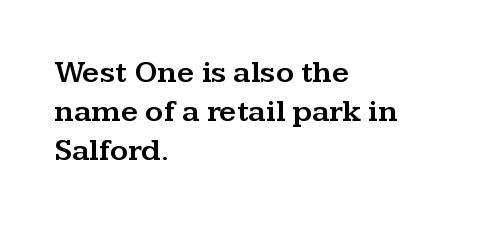
What stands out about the letter spacing? Nothing — it is the standard amount. A serif font was chosen for this passage. The vertical gap from one line to the next is medium. Spacing verdict: proportional, widths tailored to each character. Layout note: lines flush left. The specimen omits any rule beneath the text block's lines.
